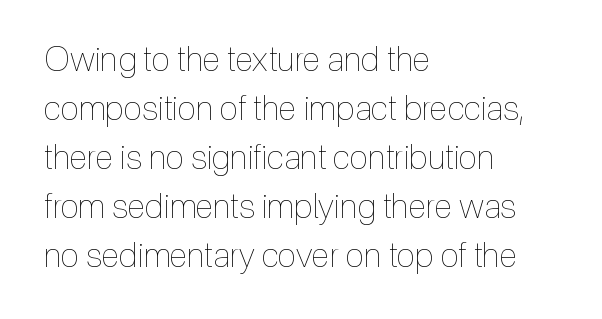
Clear beneath every line of the passage. You could call the tracking neutral — neither tight nor loose. The ragged edge is on the right, which tells us the setting is flush left. Quick note: interline space is typical. When letters stand straight like this, we call the style roman or upright. Weight: in the light-to-regular range.
